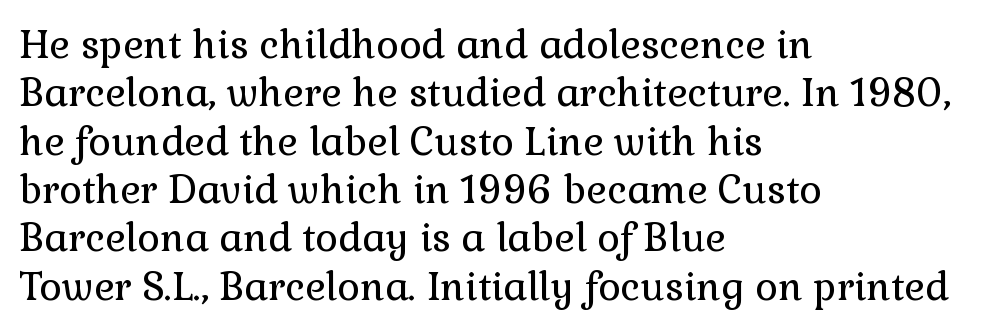
{"serif": "yes", "italic": "no", "bold": "no", "weight": "regular", "width": "normal", "stroke_contrast": "low", "x_height": "medium", "monospaced": "no", "underline": "no", "align": "left", "line_spacing_ratio": 1.24, "letter_spacing": "normal", "letter_spacing_em": 0.0, "glyph_px": 39}
